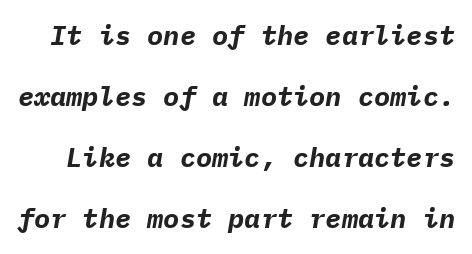
Q: Is the text bold? A: Yes.
Q: Is the text italic (slanted)? A: Yes, it leans right by about 9 degrees.
Q: Is the text underlined? A: No.
Q: Is the spacing between letters normal or unusually wide? A: Normal.
Q: Is the spacing between lines tight, normal or loose? A: Loose.
